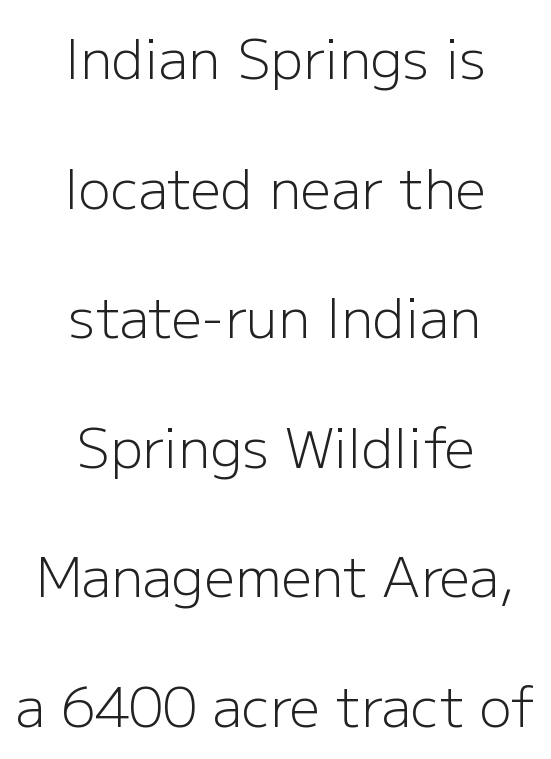
{"serif": "no", "italic": "no", "bold": "no", "weight": "light", "width": "normal", "stroke_contrast": "low", "x_height": "medium", "monospaced": "no", "underline": "no", "align": "center", "line_spacing": "loose", "line_spacing_ratio": 2.4, "letter_spacing": "normal", "letter_spacing_em": 0.0, "glyph_px": 54}
